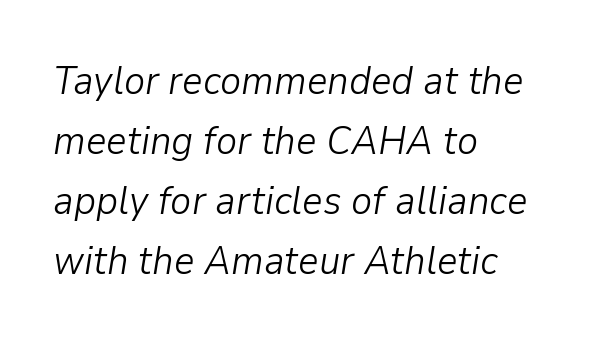
{"italic": "yes", "lean": "right", "slant_degrees": 9, "bold": "no", "weight": "light", "width": "normal", "stroke_contrast": "low", "x_height": "medium", "monospaced": "no", "underline": "no", "align": "left", "line_spacing": "normal", "line_spacing_ratio": 1.5, "letter_spacing": "normal", "letter_spacing_em": 0.0, "glyph_px": 40}
